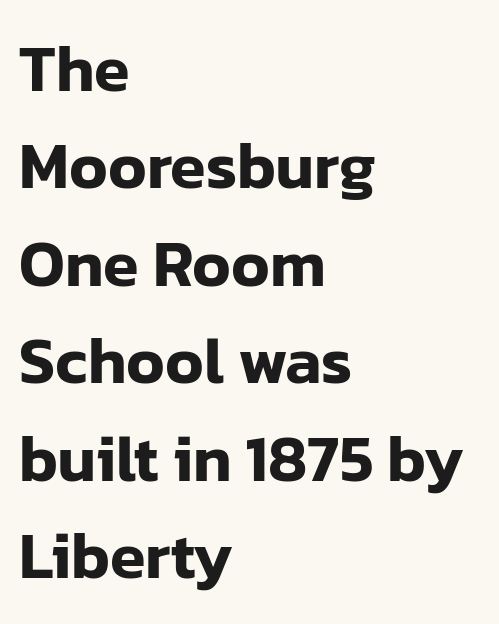
The image shows 65 px sans-serif type, upright; set left-aligned, normal line spacing (1.5x), normal letter spacing, not underlined; low stroke contrast and a medium x-height.
